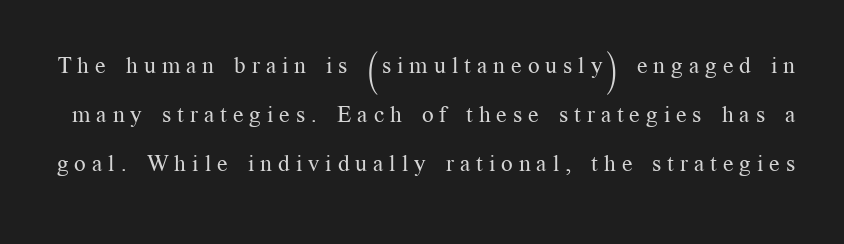
The image shows 23 px text type, upright; set loose line spacing (2.12x), unusually wide letter spacing (+0.26 em), not underlined.
